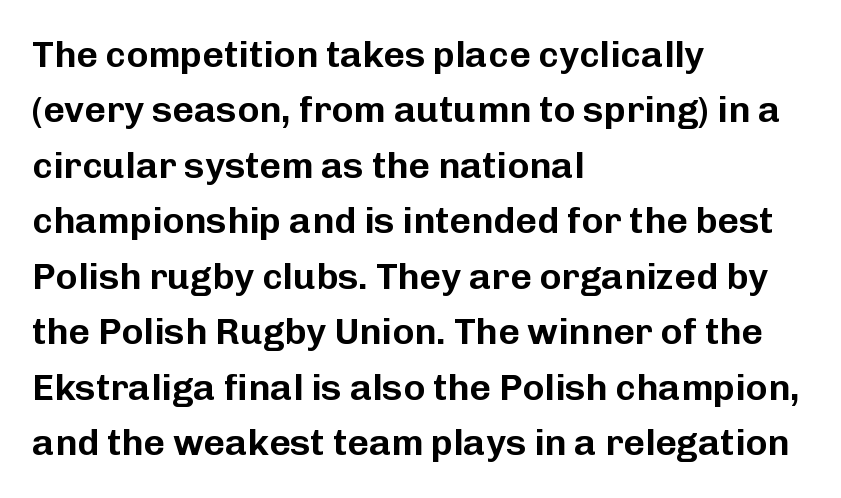
These lines are rendered in a variable-pitch font. A student would call this left alignment; a typographer would say flush left, rag right. Check under the words: just untouched page. The rows are spaced the way most documents space them.
